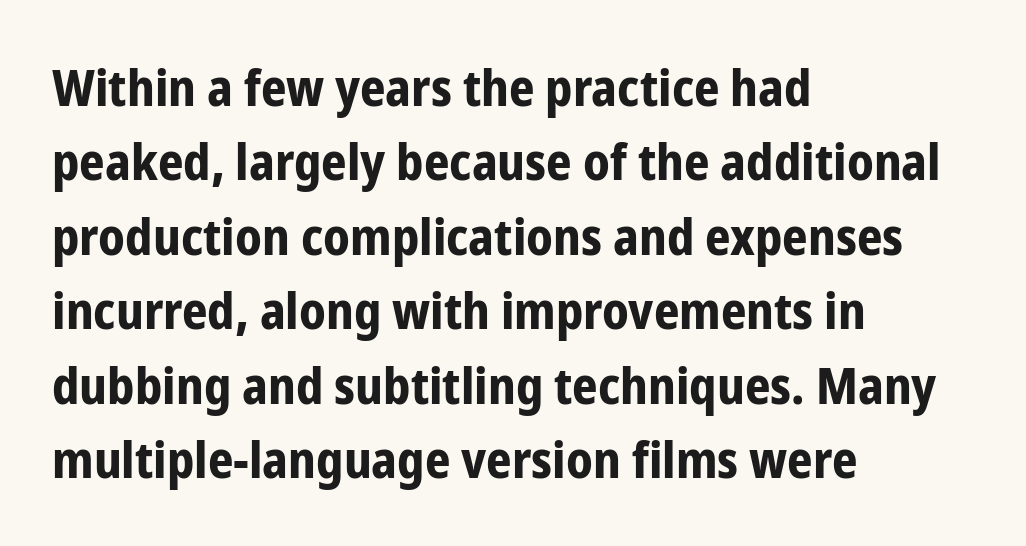
Bare-footed words on every line. Rows of type keep a routine distance in the vertical direction. The letters advance in unequal steps, a hallmark of proportional type. The sample has been set heavy, in full bold. Is the block centered? No — it sits flush against the left margin.
